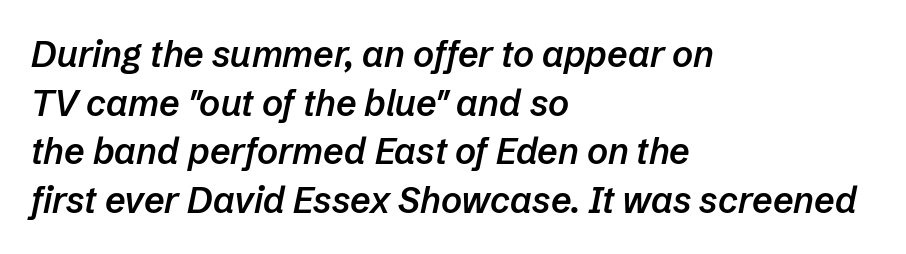
Character widths vary here, with narrow letters taking less room than wide ones. The axis of the letterforms is tilted away from vertical. Line starts are locked; line ends wander. How heavy is the stroke? Medium-heavy — a semibold, shy of bold.
